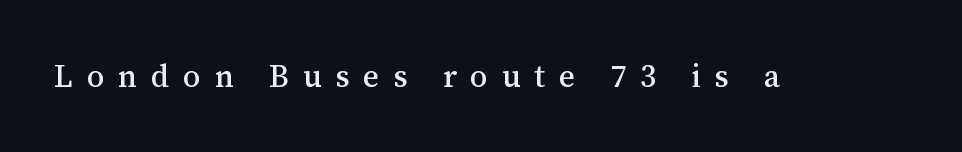
{"serif": "yes", "italic": "no", "width": "normal", "stroke_contrast": "medium", "x_height": "medium", "monospaced": "no", "underline": "no", "letter_spacing": "wide", "letter_spacing_em": 0.45, "glyph_px": 31}
